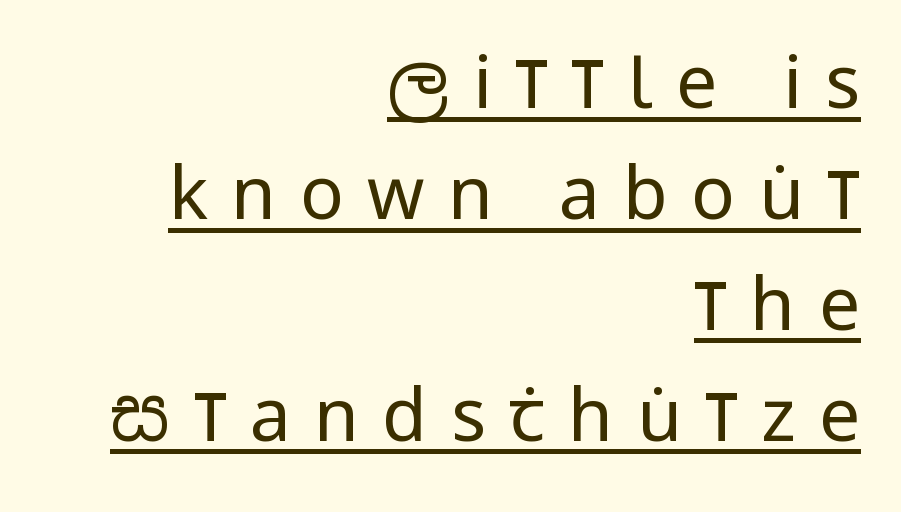
{"serif": "no", "italic": "no", "bold": "no", "weight": "regular", "width": "condensed", "stroke_contrast": "low", "x_height": "large", "monospaced": "no", "underline": "yes", "align": "right", "line_spacing": "normal", "line_spacing_ratio": 1.52, "letter_spacing": "wide", "letter_spacing_em": 0.32, "glyph_px": 73}
